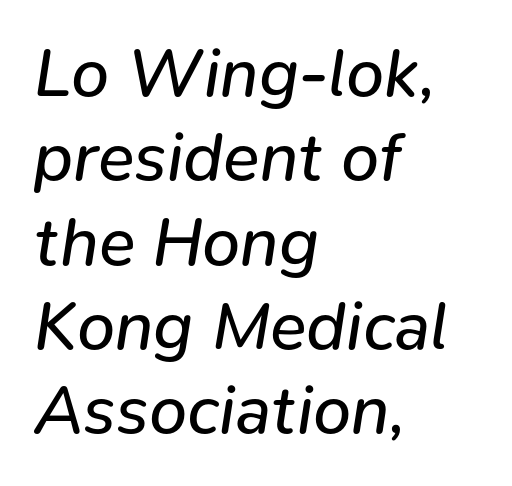
Q: Is the text bold? A: No.
Q: Is the text italic (slanted)? A: Yes, it leans right by about 9 degrees.
Q: Is the text underlined? A: No.
Q: How is the paragraph aligned? A: Left-aligned.
Q: Is the spacing between letters normal or unusually wide? A: Normal.
Q: Width (condensed, normal, or wide)? A: Normal.
Q: Stroke contrast? A: Low.
Q: x-height? A: Medium.
Q: Monospaced? A: No.
